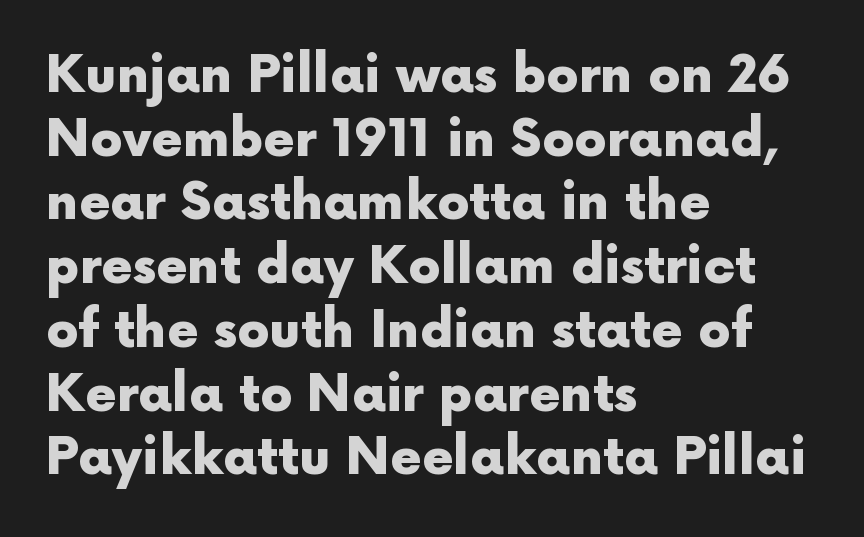
The image shows 51 px heavy sans-serif type, upright; set left-aligned, normal line spacing (1.25x), normal letter spacing, not underlined; a medium x-height.
